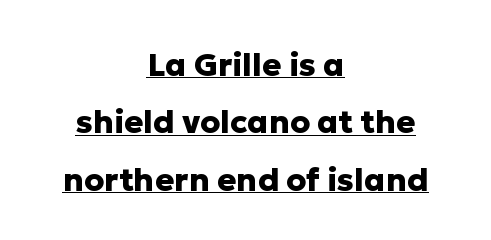
Q: Is the text bold? A: Yes.
Q: Is the text italic (slanted)? A: No, it is upright.
Q: Is the typeface a serif or a sans-serif typeface? A: Sans-serif.
Q: Is the text underlined? A: Yes.
Q: How is the paragraph aligned? A: Centered.
Q: Is the spacing between letters normal or unusually wide? A: Normal.
Q: Width (condensed, normal, or wide)? A: Normal.
Q: Stroke contrast? A: Low.
Q: x-height? A: Medium.
Q: Monospaced? A: No.
